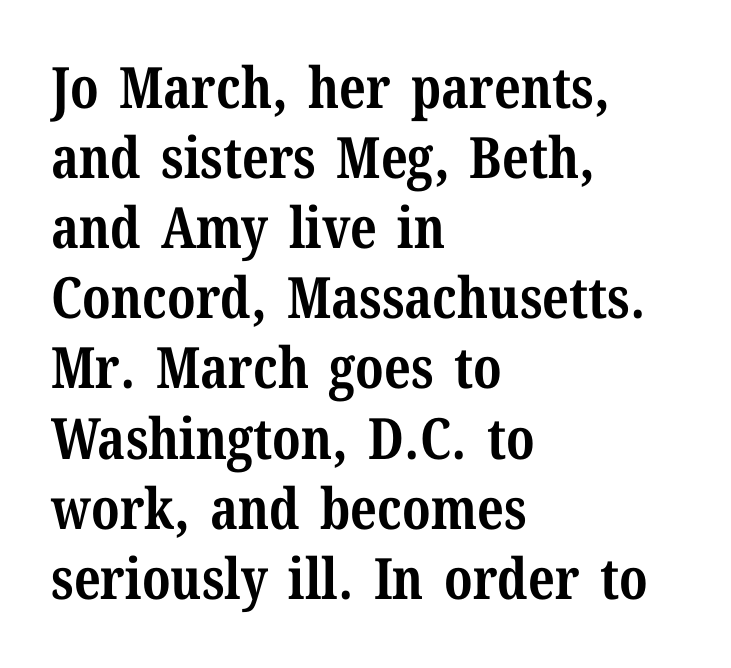
The image shows 57 px bold serif type, upright; set left-aligned, line spacing 1.23x, normal letter spacing, not underlined; medium stroke contrast and a medium x-height.
